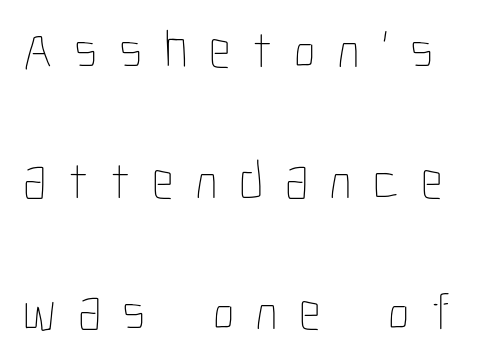
Q: Is the text bold? A: No.
Q: Is the text italic (slanted)? A: No, it is upright.
Q: Is the text underlined? A: No.
Q: Is the spacing between letters normal or unusually wide? A: Unusually wide.
Q: Is the spacing between lines tight, normal or loose? A: Loose.
Q: Width (condensed, normal, or wide)? A: Condensed.
Q: Stroke contrast? A: Low.
Q: x-height? A: Medium.
Q: Monospaced? A: No.
